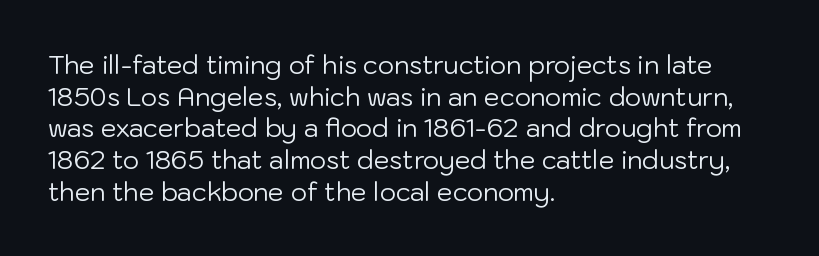
The characters are drawn with everyday or finer stroke widths. The string is rendered with underlining switched off. Leading matches the norm, producing a regular column. This sample uses plain, unmodified letter spacing.
